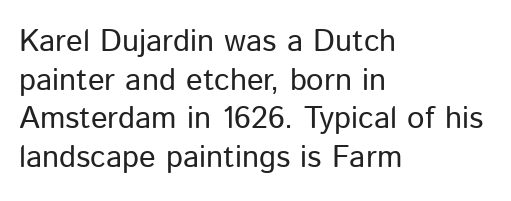
Typographically, this falls in the sans-serif category. Think of a printed novel: that variable character pitch is what you see here. Quick note: not italic, upright. Each word holds together tightly as a unit, with standard inter-letter gaps.
